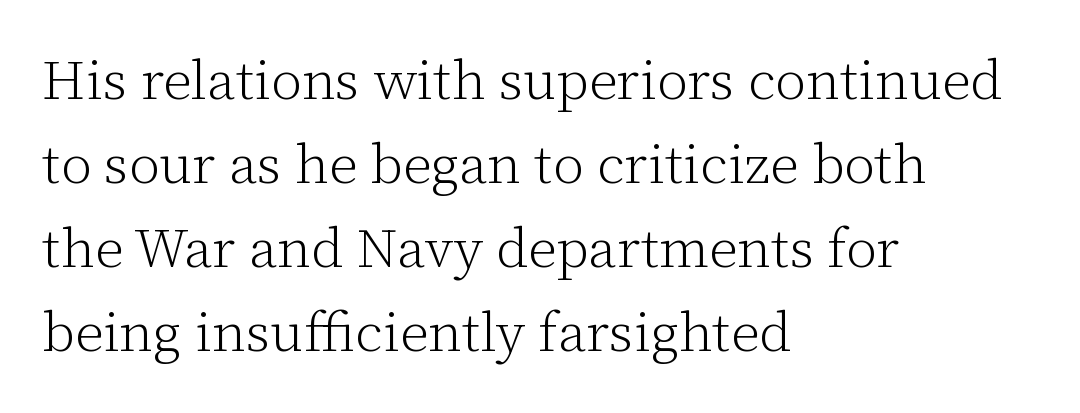
{"serif": "yes", "italic": "no", "bold": "no", "weight": "light", "width": "normal", "stroke_contrast": "low", "x_height": "medium", "monospaced": "no", "underline": "no", "align": "left", "line_spacing": "normal", "line_spacing_ratio": 1.53, "letter_spacing": "normal", "letter_spacing_em": 0.0, "glyph_px": 55}
